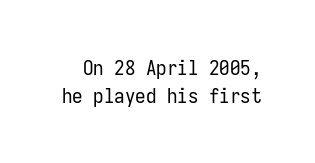
{"italic": "no", "bold": "no", "underline": "no", "line_spacing": "normal", "line_spacing_ratio": 1.33, "letter_spacing": "normal", "letter_spacing_em": 0.0, "glyph_px": 21}
